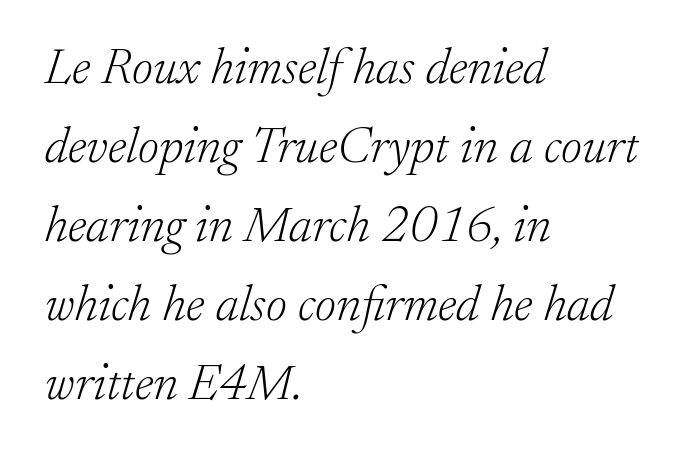
{"serif": "yes", "italic": "yes", "lean": "right", "slant_degrees": 17, "bold": "no", "weight": "light", "width": "normal", "stroke_contrast": "low", "x_height": "small", "monospaced": "no", "underline": "no", "align": "left", "line_spacing": "normal", "line_spacing_ratio": 1.55, "letter_spacing": "normal", "letter_spacing_em": 0.0, "glyph_px": 51}
